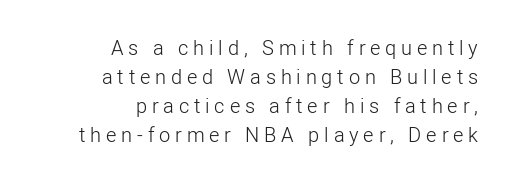
Q: Is the text bold? A: No.
Q: Is the text italic (slanted)? A: No, it is upright.
Q: Is the text underlined? A: No.
Q: How is the paragraph aligned? A: Right-aligned.
Q: Is the spacing between letters normal or unusually wide? A: Unusually wide.
Q: Is the spacing between lines tight, normal or loose? A: Normal.
